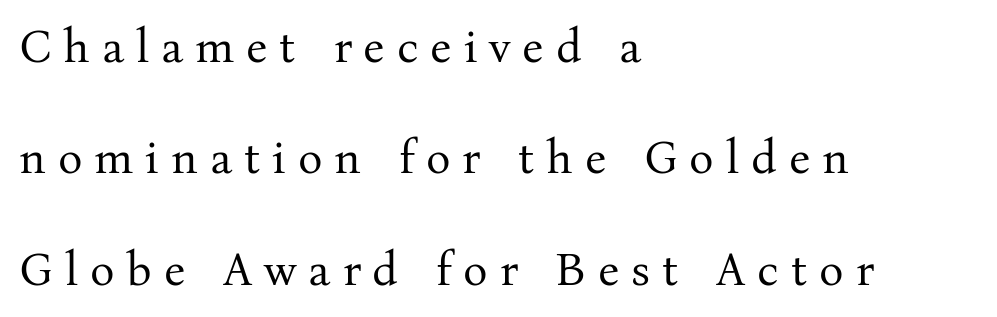
{"serif": "yes", "italic": "no", "bold": "no", "weight": "regular", "width": "normal", "stroke_contrast": "medium", "x_height": "medium", "monospaced": "no", "underline": "no", "align": "left", "line_spacing": "loose", "line_spacing_ratio": 2.42, "letter_spacing": "wide", "letter_spacing_em": 0.26, "glyph_px": 46}
